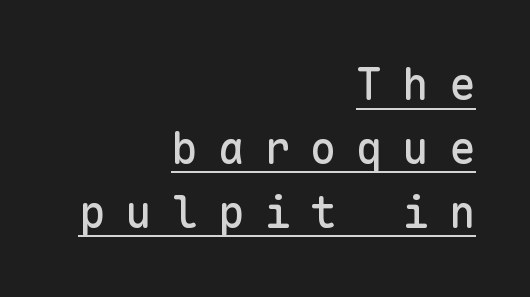
The type family on display is of the sans-serif kind. Italic? Not at all — the glyphs are vertical. The rendering uses the underline text-decoration. The horizontal fit of the characters is loose and conspicuously gappy. You could count columns in this text — the font is strictly monospaced.
